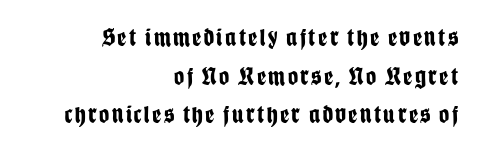
Q: Is the text bold? A: Yes.
Q: Is the text italic (slanted)? A: No, it is upright.
Q: Is the text underlined? A: No.
Q: How is the paragraph aligned? A: Right-aligned.
Q: Is the spacing between lines tight, normal or loose? A: Normal.
